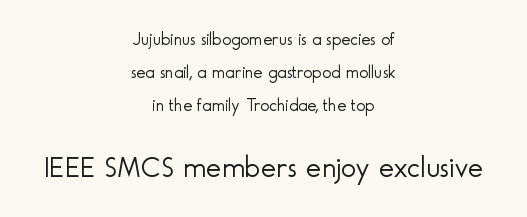
{"serif": "no", "italic": "no", "bold": "no", "weight": "light", "width": "normal", "x_height": "small", "monospaced": "no", "underline": "no", "align": "center", "line_spacing": "loose", "line_spacing_ratio": 1.95, "letter_spacing": "normal", "letter_spacing_em": 0.0, "larger_block": "second", "size_ratio": 1.71, "glyph_px": 29}
